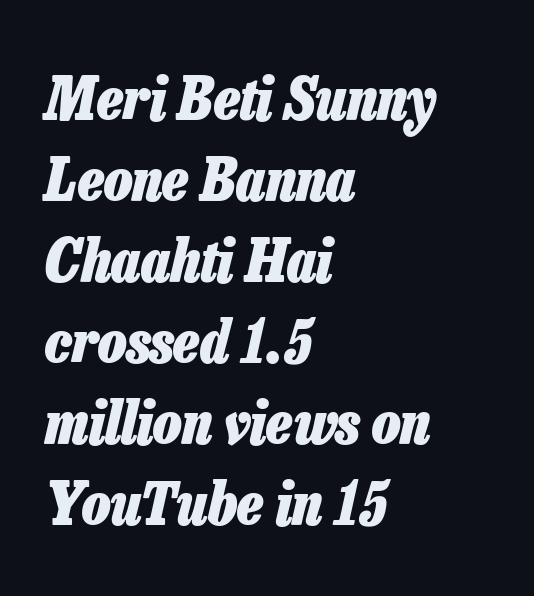
{"italic": "yes", "lean": "right", "slant_degrees": 13, "bold": "yes", "weight": "heavy", "width": "condensed", "stroke_contrast": "low", "x_height": "medium", "monospaced": "no", "underline": "no", "align": "left", "line_spacing": "normal", "line_spacing_ratio": 1.35, "letter_spacing": "normal", "letter_spacing_em": 0.0, "glyph_px": 60}
